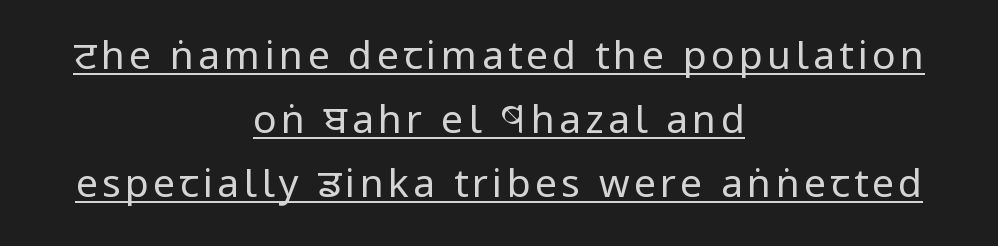
{"serif": "no", "italic": "no", "bold": "no", "weight": "regular", "width": "condensed", "stroke_contrast": "low", "x_height": "large", "monospaced": "no", "underline": "yes", "align": "center", "line_spacing": "normal", "line_spacing_ratio": 1.64, "glyph_px": 39}
